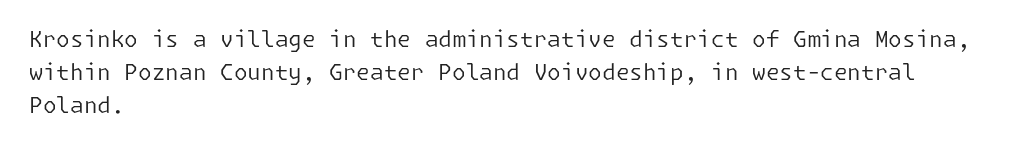
The image shows 22 px text type, upright; set left-aligned, normal line spacing (1.49x), normal letter spacing, not underlined.
